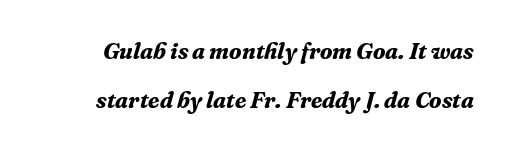
The image shows 23 px bold type, italic (leaning right); set loose line spacing (2.15x), normal letter spacing, not underlined.
